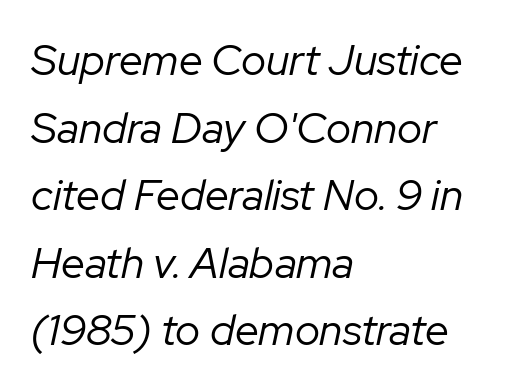
Q: Is the text bold? A: No.
Q: Is the text italic (slanted)? A: Yes, it leans right by about 12 degrees.
Q: Is the text underlined? A: No.
Q: How is the paragraph aligned? A: Left-aligned.
Q: Is the spacing between letters normal or unusually wide? A: Normal.
Q: Is the spacing between lines tight, normal or loose? A: Normal.
Q: Width (condensed, normal, or wide)? A: Normal.
Q: Stroke contrast? A: Low.
Q: x-height? A: Medium.
Q: Monospaced? A: No.
